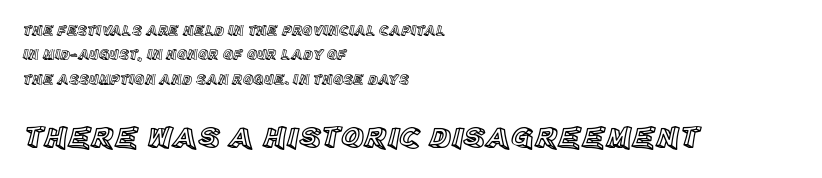
Q: Is the text italic (slanted)? A: Yes.
Q: Is the text underlined? A: No.
Q: How is the paragraph aligned? A: Left-aligned.
Q: Is the spacing between letters normal or unusually wide? A: Normal.
Q: Which block of text is set in a larger size, the first (top) or the second (bottom)? A: The second (bottom) one.
Q: Width (condensed, normal, or wide)? A: Normal.
Q: x-height? A: Large.
Q: Monospaced? A: No.
